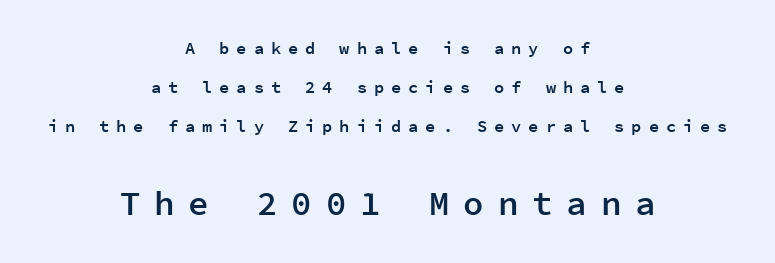
{"serif": "no", "italic": "no", "bold": "semi", "weight": "semibold", "width": "normal", "stroke_contrast": "low", "x_height": "medium", "monospaced": "yes", "underline": "no", "align": "center", "line_spacing": "loose", "line_spacing_ratio": 2.3, "letter_spacing": "wide", "letter_spacing_em": 0.41, "larger_block": "second", "size_ratio": 2.0, "glyph_px": 34}
